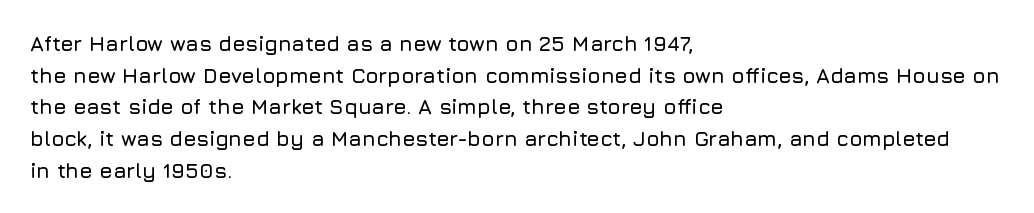
Q: Is the text italic (slanted)? A: No, it is upright.
Q: Is the text underlined? A: No.
Q: How is the paragraph aligned? A: Left-aligned.
Q: Is the spacing between letters normal or unusually wide? A: Normal.
Q: Is the spacing between lines tight, normal or loose? A: Normal.
